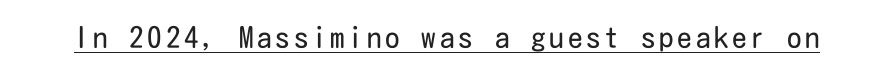
Q: Is the text bold? A: No.
Q: Is the text italic (slanted)? A: No, it is upright.
Q: Is the typeface a serif or a sans-serif typeface? A: Sans-serif.
Q: Is the text underlined? A: Yes.
Q: Width (condensed, normal, or wide)? A: Condensed.
Q: Stroke contrast? A: Low.
Q: x-height? A: Medium.
